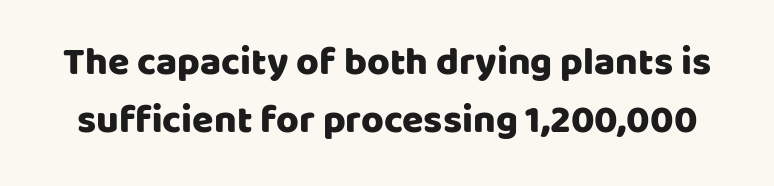
The image shows 39 px sans-serif type, upright; set normal line spacing (1.48x), normal letter spacing, not underlined; low stroke contrast and a large x-height.
